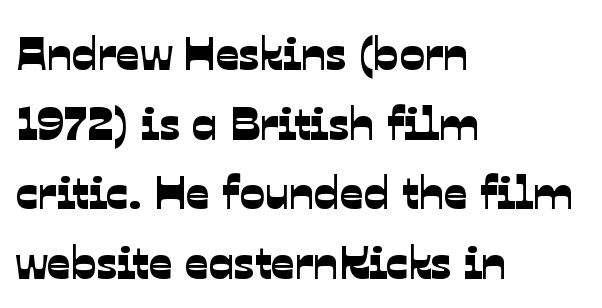
{"serif": "no", "width": "normal", "stroke_contrast": "low", "x_height": "medium", "monospaced": "no", "underline": "no", "align": "left", "line_spacing": "normal", "line_spacing_ratio": 1.48, "letter_spacing": "normal", "letter_spacing_em": 0.0, "glyph_px": 47}
